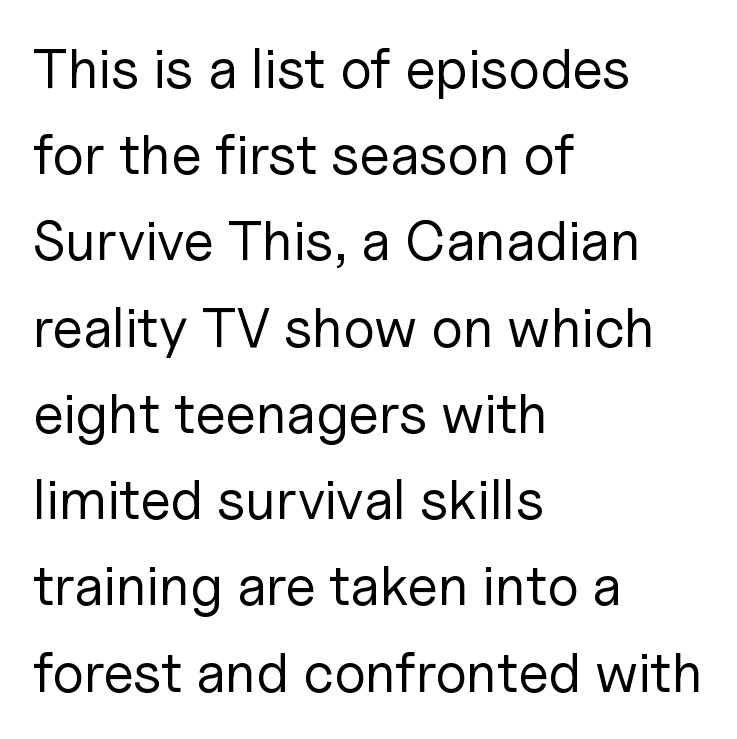
Q: Is the text bold? A: No.
Q: Is the text italic (slanted)? A: No, it is upright.
Q: Is the typeface a serif or a sans-serif typeface? A: Sans-serif.
Q: Is the text underlined? A: No.
Q: How is the paragraph aligned? A: Left-aligned.
Q: Is the spacing between letters normal or unusually wide? A: Normal.
Q: Is the spacing between lines tight, normal or loose? A: Normal.
Q: Width (condensed, normal, or wide)? A: Normal.
Q: Stroke contrast? A: Low.
Q: x-height? A: Medium.
Q: Monospaced? A: No.
